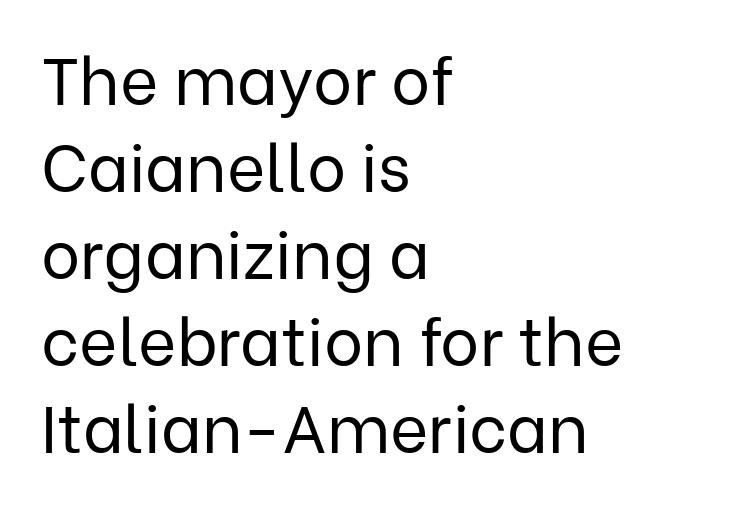
Quick note: underline off. In terms of letterspacing, this is plain default setting. Note the varied advance widths — an 'i' is clearly narrower than an 'm'. If you drew a line through each stem, it would be perfectly vertical. Horizontal bands of white between lines are of average thickness.
